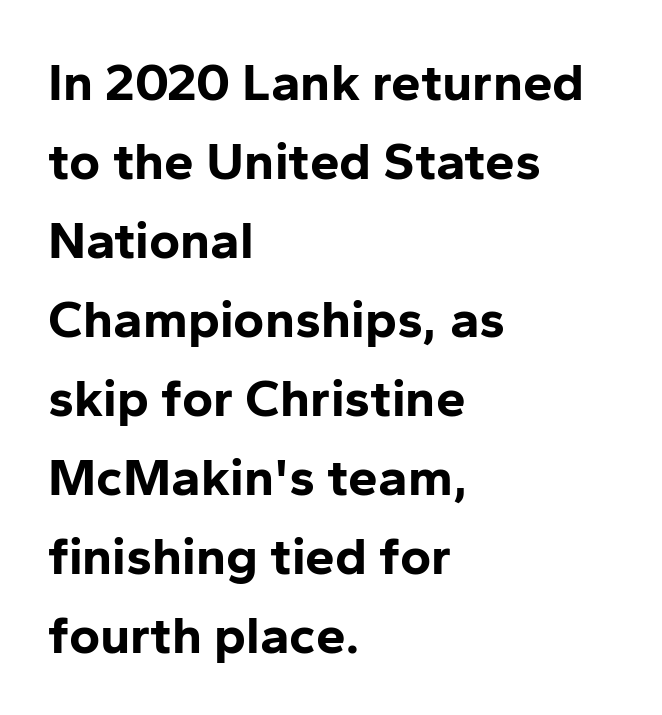
The image shows 53 px bold sans-serif type, upright; set left-aligned, normal line spacing (1.49x), normal letter spacing, not underlined; low stroke contrast and a medium x-height.
